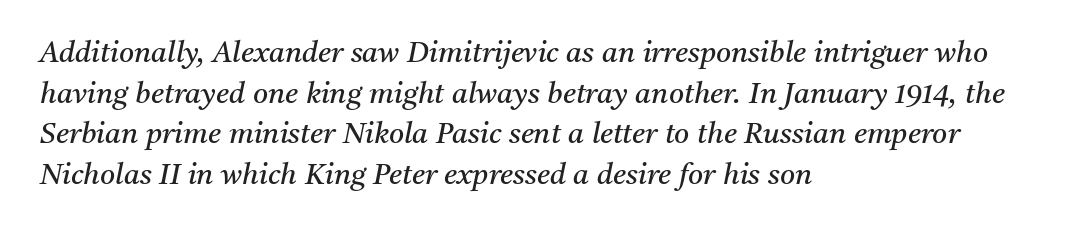
{"serif": "yes", "italic": "yes", "lean": "right", "slant_degrees": 11, "bold": "no", "weight": "regular", "width": "normal", "stroke_contrast": "medium", "x_height": "medium", "monospaced": "no", "underline": "no", "align": "left", "line_spacing": "normal", "line_spacing_ratio": 1.4, "letter_spacing": "normal", "letter_spacing_em": 0.0, "glyph_px": 29}
